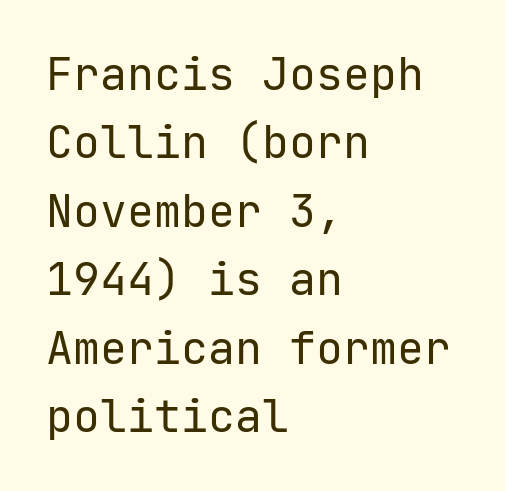
This sample is left-justified, so line endings fall wherever the words run out. Does the leading feel generous? No, just average. The lettering holds an erect, upright posture throughout. Stroke terminals: plain, sans-serif.
